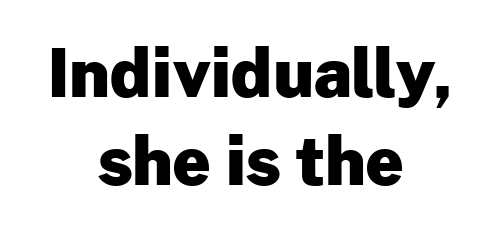
The image shows 66 px heavy sans-serif type, upright; set centered, normal line spacing (1.33x), normal letter spacing, not underlined; low stroke contrast and a medium x-height.
